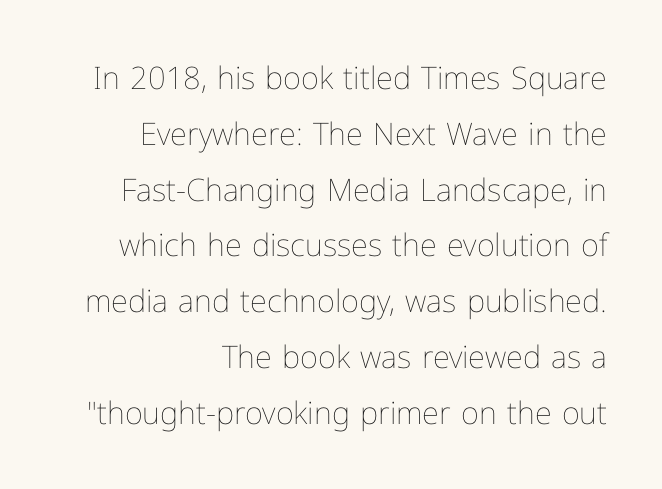
{"italic": "no", "bold": "no", "weight": "thin", "width": "normal", "stroke_contrast": "low", "x_height": "medium", "monospaced": "no", "underline": "no", "align": "right", "line_spacing_ratio": 1.8, "letter_spacing": "normal", "letter_spacing_em": 0.0, "glyph_px": 31}
